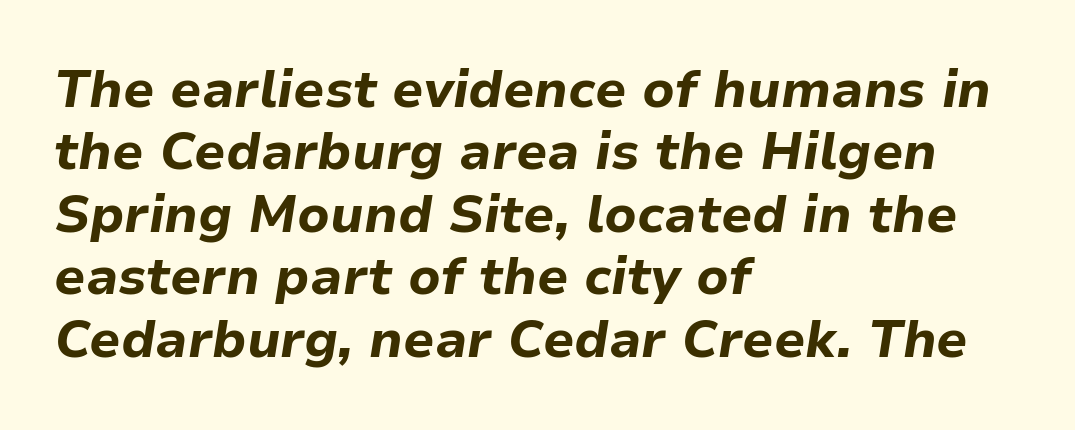
This rendering leaves character spacing at its baseline value. The glyphs have the mass of a bold cut. The text block is weighted toward the left margin, trailing off unevenly rightward. You can tell it's italic because the verticals aren't actually vertical.
